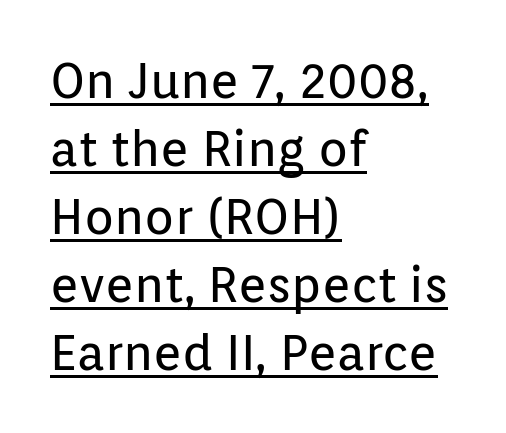
The rendering uses natural spacing where letterforms have individual widths. Is there much room between lines? A standard amount, neither cramped nor airy. One-word summary of the alignment: left. The string is rendered with underlining switched on. Stroke thickness stays within the range of a standard reading face or lighter.
